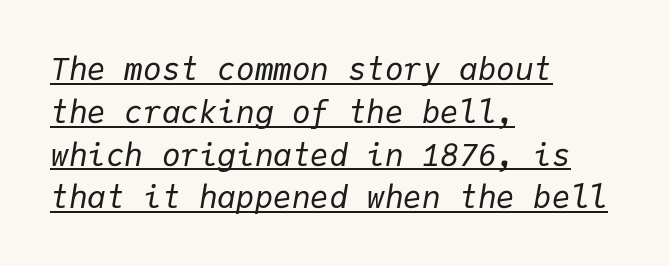
The letters are slanted; this is an italic face. The string is rendered with underlining switched on. The passage shown is typed in a monospace face where columns stay perfectly aligned. Which margin do the lines hug? The left one — the right edge is uneven.
